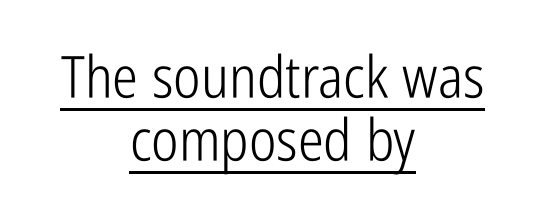
The image shows 58 px light, condensed sans-serif type, upright; set centered, tight line spacing (1.08x), normal letter spacing, underlined; low stroke contrast and a medium x-height.
